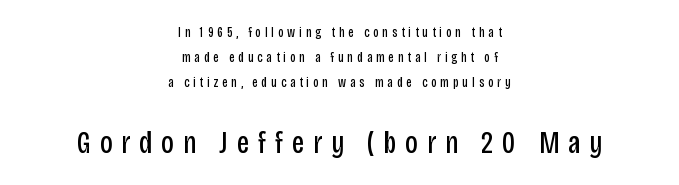
The image shows 32 px regular-weight, condensed sans-serif type, upright; set centered, line spacing 1.77x, unusually wide letter spacing (+0.27 em), not underlined; the second (bottom) block is 2.29x larger; low stroke contrast and a large x-height.
